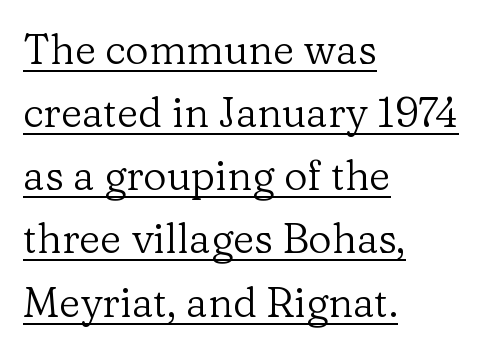
Q: Is the text bold? A: No.
Q: Is the text italic (slanted)? A: No, it is upright.
Q: Is the typeface a serif or a sans-serif typeface? A: Serif.
Q: Is the text underlined? A: Yes.
Q: How is the paragraph aligned? A: Left-aligned.
Q: Is the spacing between letters normal or unusually wide? A: Normal.
Q: Is the spacing between lines tight, normal or loose? A: Normal.
Q: Width (condensed, normal, or wide)? A: Normal.
Q: Stroke contrast? A: Low.
Q: x-height? A: Medium.
Q: Monospaced? A: No.
